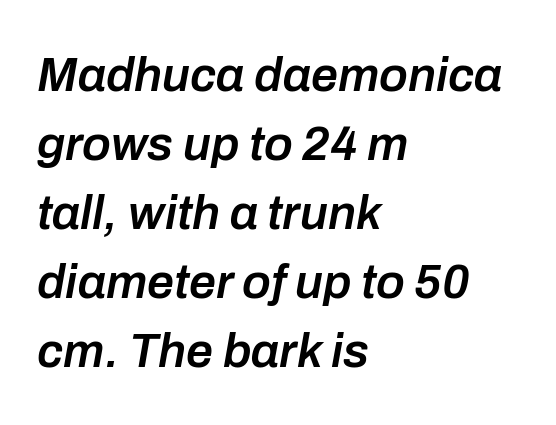
{"italic": "yes", "lean": "right", "slant_degrees": 10, "bold": "semi", "weight": "semibold", "width": "normal", "stroke_contrast": "low", "x_height": "medium", "monospaced": "no", "underline": "no", "align": "left", "line_spacing": "normal", "line_spacing_ratio": 1.44, "letter_spacing": "normal", "letter_spacing_em": 0.0, "glyph_px": 48}
